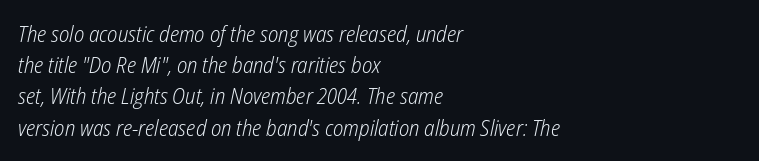
The image shows 22 px text type, italic (leaning right); set left-aligned, normal line spacing (1.42x), normal letter spacing, not underlined.
